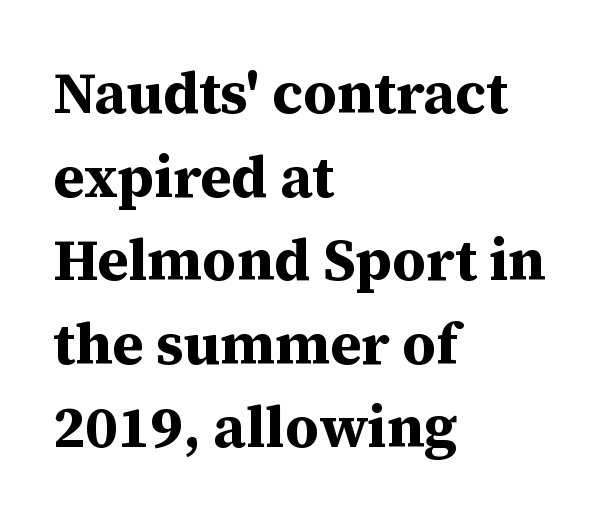
Look at the bottom of the vertical strokes: they flare into serifs here. The space beneath each line is pristine and unruled. A typesetter would call this proportional, since set widths differ per character. The paragraph has a hard left edge and a soft right edge. When letters stand straight like this, we call the style roman or upright.
